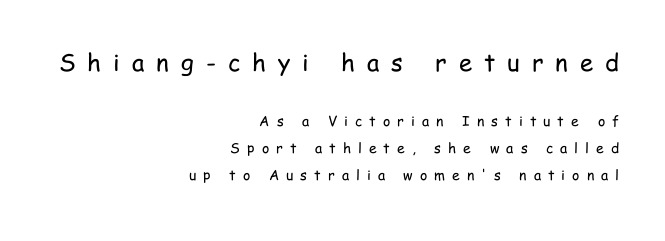
{"italic": "no", "bold": "no", "underline": "no", "align": "right", "line_spacing": "loose", "line_spacing_ratio": 1.91, "letter_spacing": "wide", "letter_spacing_em": 0.5, "larger_block": "first", "size_ratio": 1.71, "glyph_px": 24}
